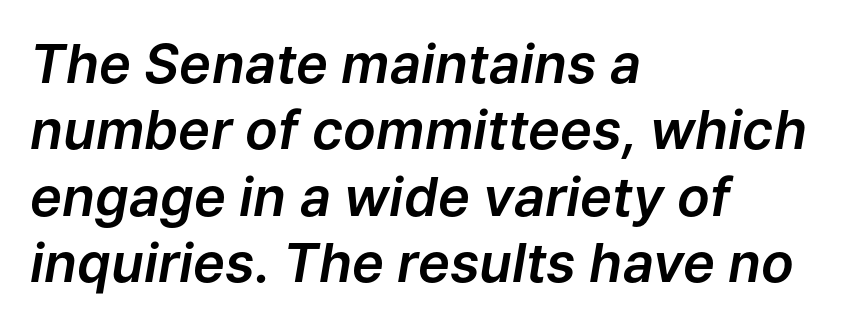
The image shows 54 px text type, italic (leaning right); set left-aligned, line spacing 1.23x, normal letter spacing, not underlined; low stroke contrast and a medium x-height.
